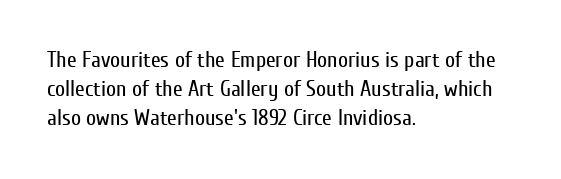
The image shows 22 px text type, upright; set left-aligned, normal line spacing (1.32x), normal letter spacing, not underlined.
